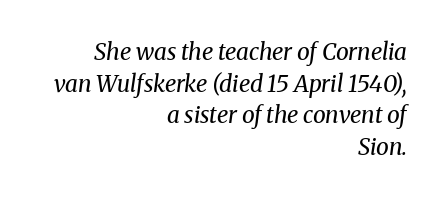
{"italic": "yes", "lean": "right", "slant_degrees": 8, "bold": "no", "underline": "no", "align": "right", "line_spacing": "normal", "line_spacing_ratio": 1.37, "letter_spacing": "normal", "letter_spacing_em": 0.0, "glyph_px": 23}
